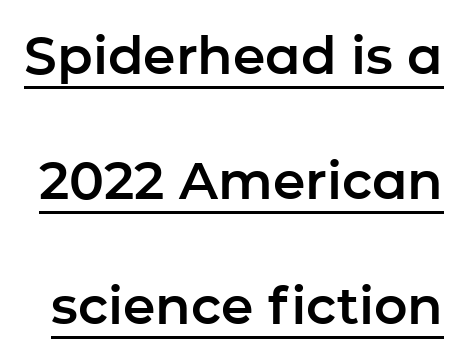
The letters stand upright; this is a roman face. Has an underline been added? It has. Honestly, the rows look like they've been pulled way apart. Varying glyph widths throughout — classic text-font behaviour.
